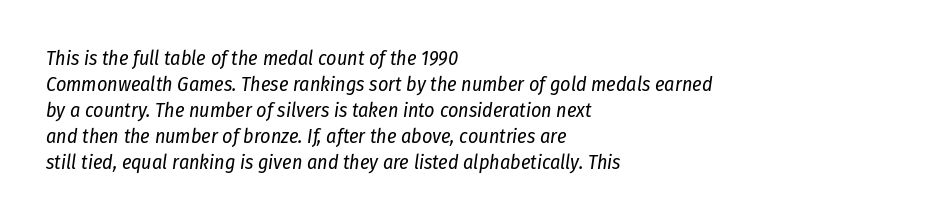
The image shows 20 px text type, italic (leaning right); set left-aligned, normal line spacing (1.3x), normal letter spacing, not underlined.
